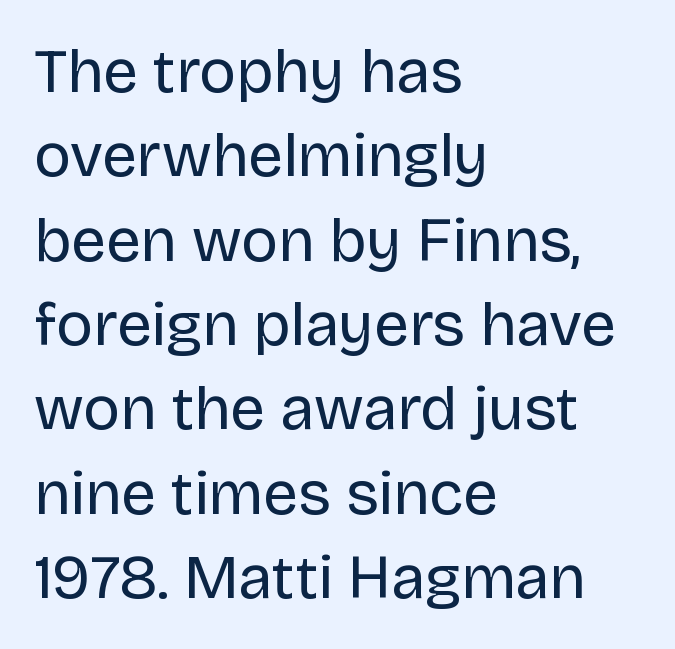
Q: Is the text bold? A: No.
Q: Is the text italic (slanted)? A: No, it is upright.
Q: Is the typeface a serif or a sans-serif typeface? A: Sans-serif.
Q: Is the text underlined? A: No.
Q: How is the paragraph aligned? A: Left-aligned.
Q: Is the spacing between letters normal or unusually wide? A: Normal.
Q: Is the spacing between lines tight, normal or loose? A: Normal.
Q: Width (condensed, normal, or wide)? A: Normal.
Q: Stroke contrast? A: Low.
Q: x-height? A: Large.
Q: Monospaced? A: No.
